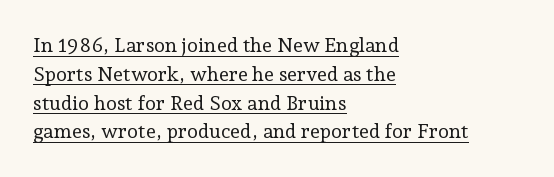
Weight: regular or lighter. Tall strokes in this sample are plumb rather than angled. This sample keeps an unexceptional amount of space between lines. The horizontal fit of the characters is conventional and even. The glyphs are accompanied by a horizontal stroke just below them. The text block is weighted toward the left margin, trailing off unevenly rightward.
